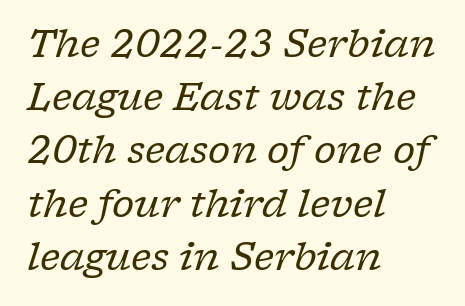
{"serif": "yes", "italic": "yes", "lean": "right", "slant_degrees": 17, "bold": "no", "weight": "regular", "width": "normal", "stroke_contrast": "low", "x_height": "medium", "monospaced": "no", "underline": "no", "align": "left", "line_spacing": "normal", "line_spacing_ratio": 1.4, "letter_spacing": "normal", "letter_spacing_em": 0.0, "glyph_px": 38}
